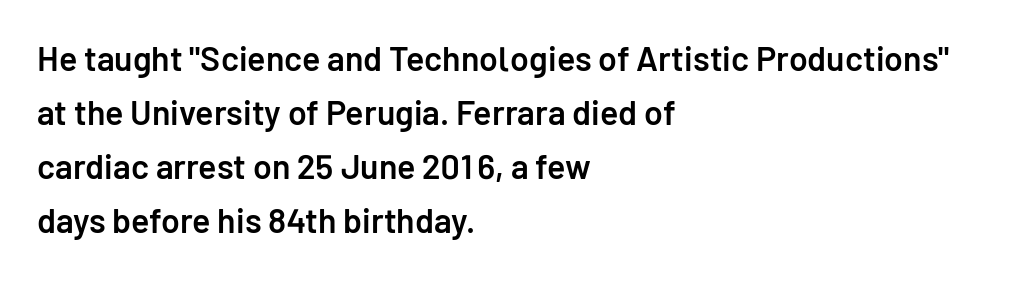
The image shows 34 px semibold sans-serif type, upright; set left-aligned, normal line spacing (1.59x), normal letter spacing, not underlined; low stroke contrast and a medium x-height.
